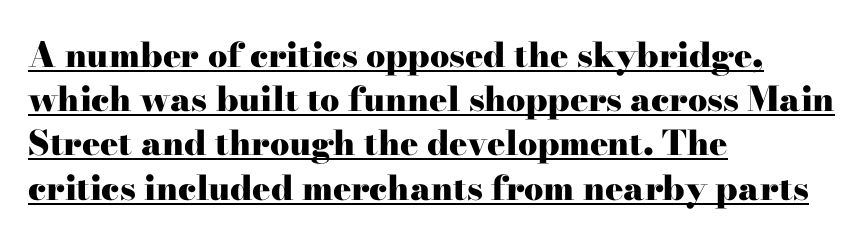
The image shows 34 px heavy, wide serif type, upright; set left-aligned, normal line spacing (1.3x), normal letter spacing, underlined; high stroke contrast and a small x-height.
